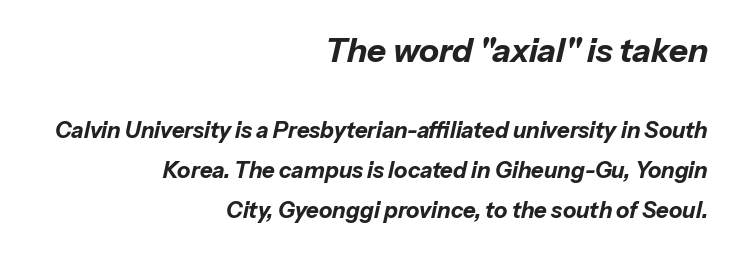
Q: Is the text bold? A: Yes.
Q: Is the text italic (slanted)? A: Yes, it leans right by about 13 degrees.
Q: Is the text underlined? A: No.
Q: How is the paragraph aligned? A: Right-aligned.
Q: Is the spacing between letters normal or unusually wide? A: Normal.
Q: Which block of text is set in a larger size, the first (top) or the second (bottom)? A: The first (top) one.
Q: Width (condensed, normal, or wide)? A: Normal.
Q: Stroke contrast? A: Low.
Q: x-height? A: Medium.
Q: Monospaced? A: No.
